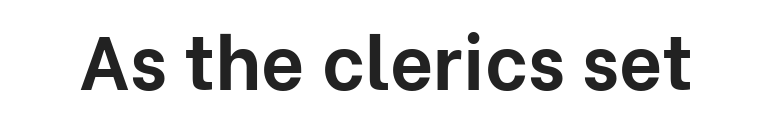
The image shows 75 px bold sans-serif type, upright; set normal letter spacing, not underlined; low stroke contrast and a medium x-height.
